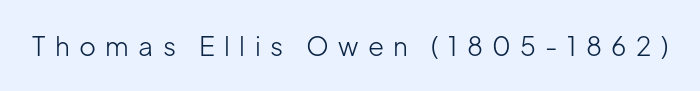
A bare baseline throughout the passage. Counters stay open thanks to moderate or lighter strokes. The letters stand upright; this is a roman face. The letters are spread apart with noticeably loose tracking.
